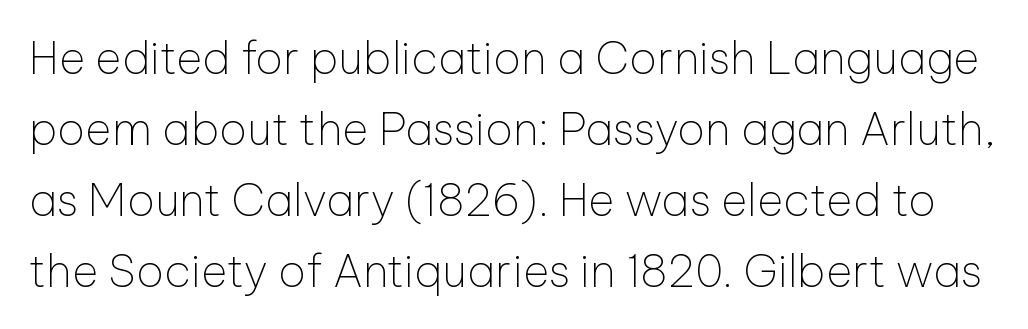
Q: Is the text bold? A: No.
Q: Is the text italic (slanted)? A: No, it is upright.
Q: Is the typeface a serif or a sans-serif typeface? A: Sans-serif.
Q: Is the text underlined? A: No.
Q: Is the spacing between letters normal or unusually wide? A: Normal.
Q: Is the spacing between lines tight, normal or loose? A: Normal.
Q: Width (condensed, normal, or wide)? A: Normal.
Q: Stroke contrast? A: Low.
Q: x-height? A: Medium.
Q: Monospaced? A: No.
